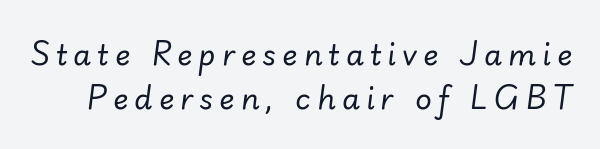
The image shows 29 px regular-weight type, italic (leaning right); set normal line spacing (1.52x), unusually wide letter spacing (+0.21 em), not underlined; low stroke contrast and a small x-height.
